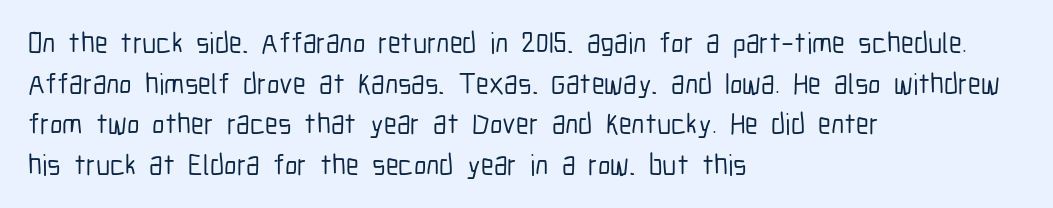
Underlining? Definitely not there. The letters stand upright; this is a roman face. Horizontal bands of white between lines are of average thickness. The letters advance in unequal steps, a hallmark of proportional type.
